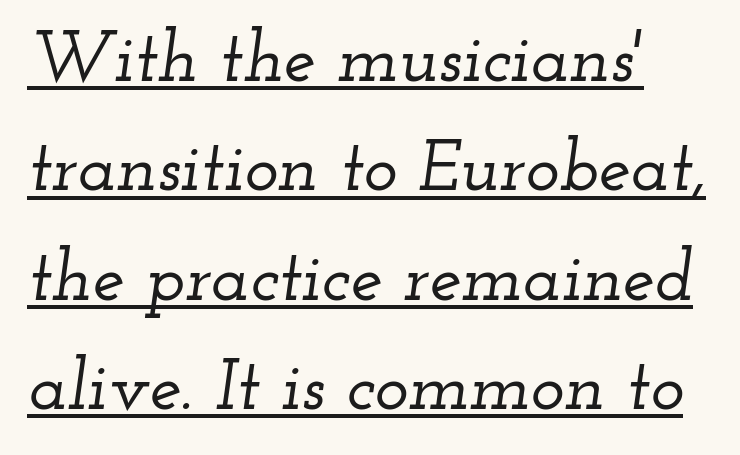
The text was rendered using a seriffed face with decorative stroke endings. Each new line begins a customary step beneath the previous one. Layout note: lines flush left. The type is set solid horizontally, with unmodified tracking.
